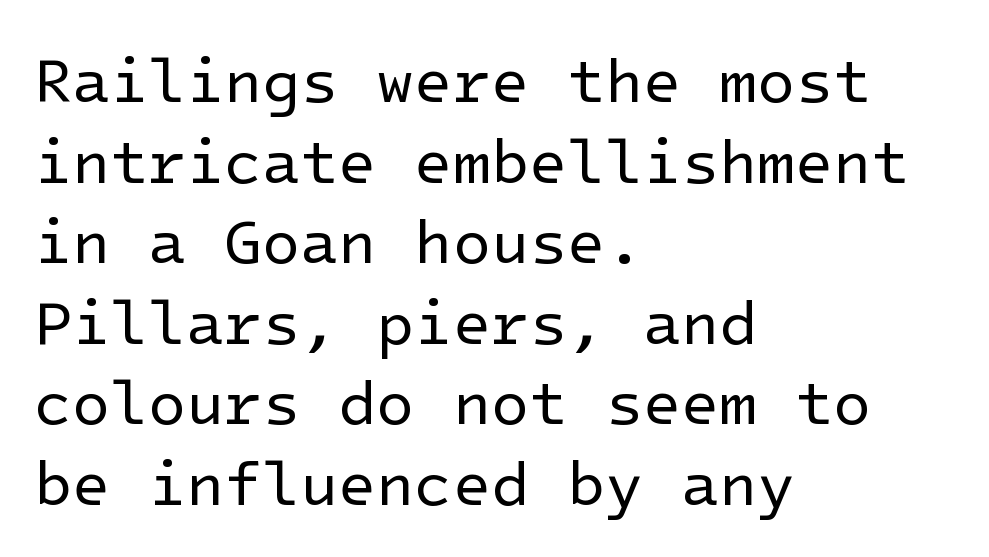
Q: Is the text bold? A: No.
Q: Is the text italic (slanted)? A: No, it is upright.
Q: Is the typeface a serif or a sans-serif typeface? A: Sans-serif.
Q: Is the text underlined? A: No.
Q: How is the paragraph aligned? A: Left-aligned.
Q: Is the spacing between letters normal or unusually wide? A: Normal.
Q: Is the spacing between lines tight, normal or loose? A: Normal.
Q: Width (condensed, normal, or wide)? A: Normal.
Q: Stroke contrast? A: Low.
Q: x-height? A: Medium.
